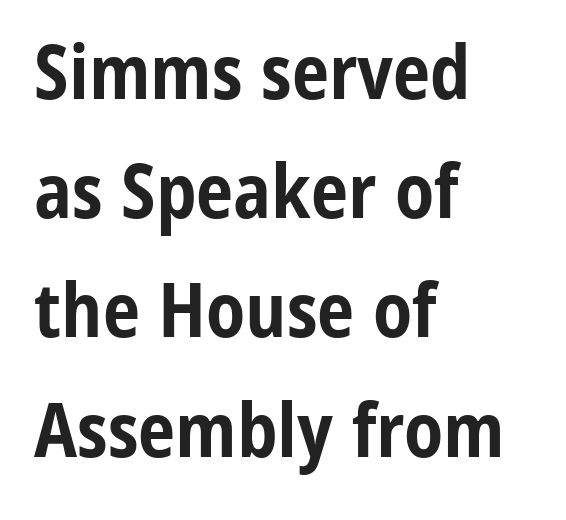
Character widths vary here, with narrow letters taking less room than wide ones. The face used here is rendered with its standard letterfit. The paragraph has a hard left edge and a soft right edge. Nothing sits at the stroke ends, so this counts as sans-serif. Glance below the letters and you will spot only blank space. Plenty of ink on the page — the face is bold.
